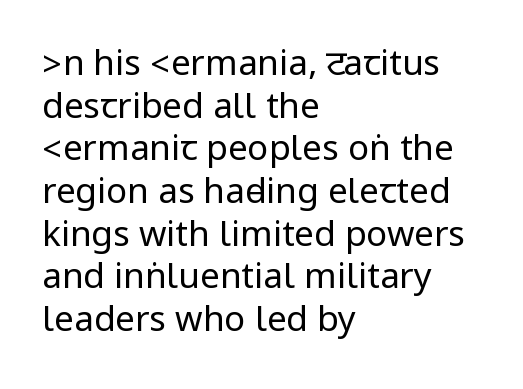
The image shows 35 px regular-weight, condensed sans-serif type, upright; set left-aligned, line spacing 1.22x, normal letter spacing, not underlined; low stroke contrast.
